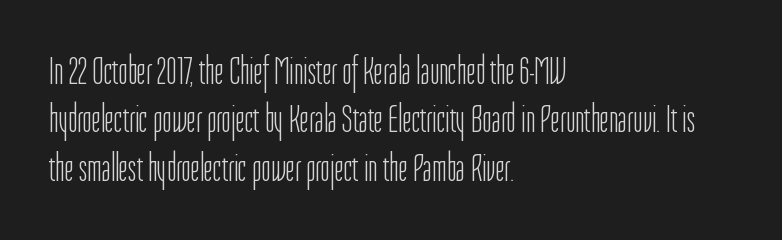
{"serif": "no", "italic": "no", "bold": "no", "weight": "light", "width": "condensed", "stroke_contrast": "low", "x_height": "medium", "monospaced": "no", "underline": "no", "align": "left", "line_spacing_ratio": 1.21, "letter_spacing": "normal", "letter_spacing_em": 0.0, "glyph_px": 40}
